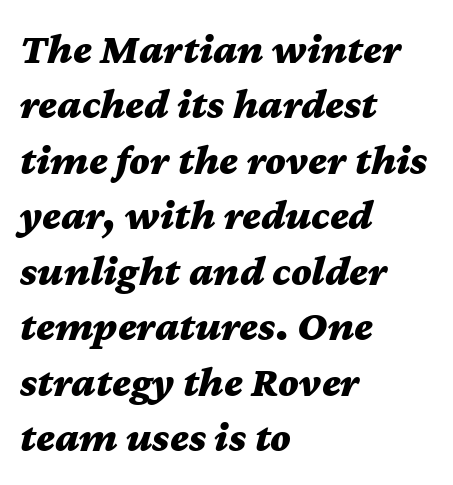
The image shows 43 px bold, wide type, italic (leaning right); set left-aligned, normal line spacing (1.29x), normal letter spacing, not underlined; medium stroke contrast and a medium x-height.
